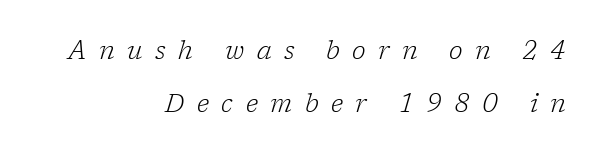
{"italic": "yes", "lean": "right", "slant_degrees": 17, "bold": "no", "underline": "no", "align": "right", "line_spacing": "loose", "line_spacing_ratio": 2.13, "letter_spacing": "wide", "letter_spacing_em": 0.5, "glyph_px": 25}
